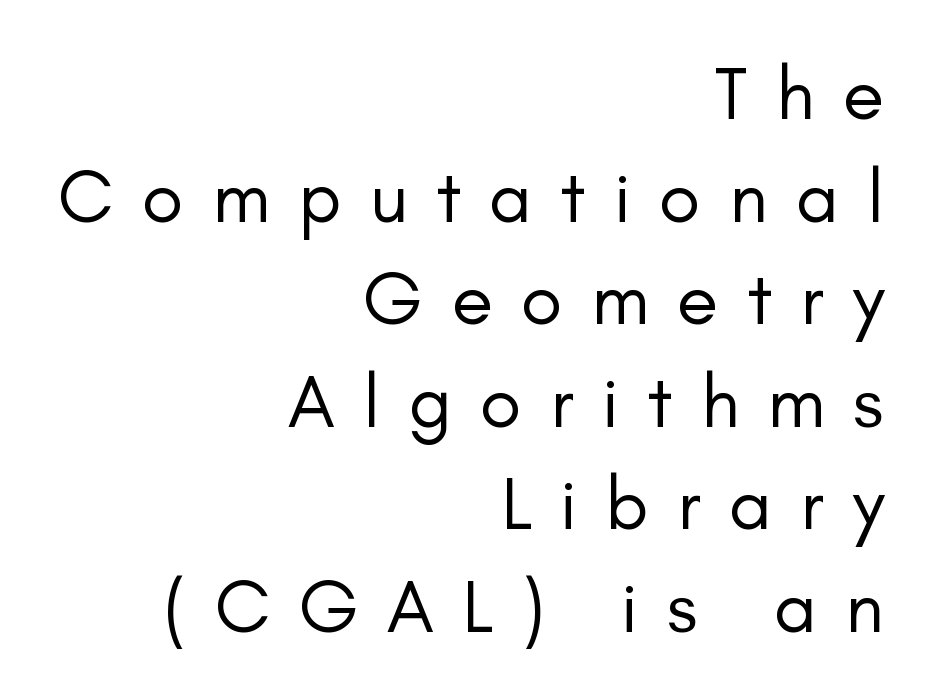
{"serif": "no", "italic": "no", "bold": "no", "weight": "regular", "width": "normal", "stroke_contrast": "low", "x_height": "small", "monospaced": "no", "underline": "no", "align": "right", "line_spacing": "normal", "line_spacing_ratio": 1.35, "letter_spacing": "wide", "letter_spacing_em": 0.37, "glyph_px": 76}
